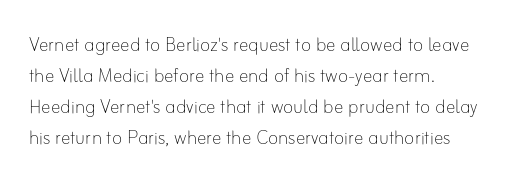
Q: Is the text bold? A: No.
Q: Is the text italic (slanted)? A: No, it is upright.
Q: Is the text underlined? A: No.
Q: How is the paragraph aligned? A: Left-aligned.
Q: Is the spacing between letters normal or unusually wide? A: Normal.
Q: Is the spacing between lines tight, normal or loose? A: Normal.
